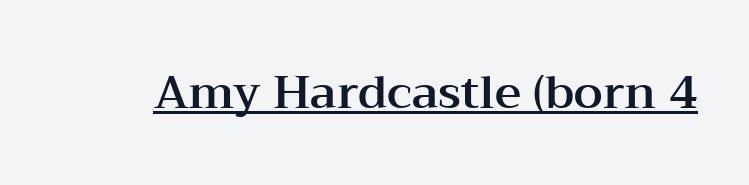
{"serif": "yes", "italic": "no", "width": "wide", "stroke_contrast": "medium", "x_height": "medium", "monospaced": "no", "underline": "yes", "letter_spacing": "normal", "letter_spacing_em": 0.0, "glyph_px": 46}
